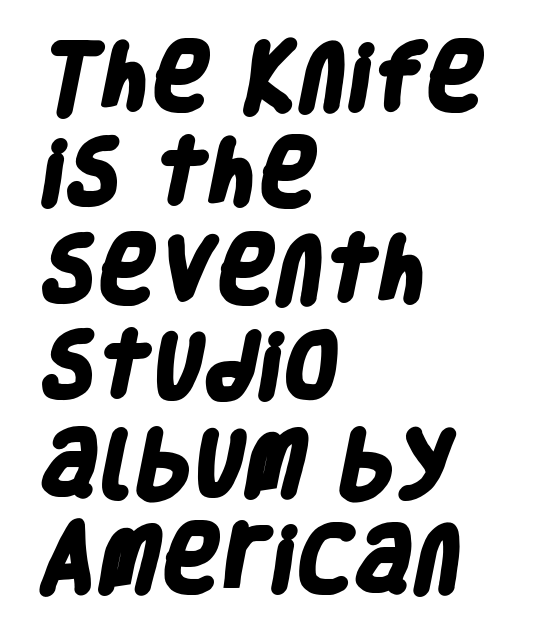
Q: Is the text bold? A: Yes.
Q: Is the typeface a serif or a sans-serif typeface? A: Sans-serif.
Q: Is the text underlined? A: No.
Q: How is the paragraph aligned? A: Left-aligned.
Q: Is the spacing between letters normal or unusually wide? A: Normal.
Q: Is the spacing between lines tight, normal or loose? A: Normal.
Q: Width (condensed, normal, or wide)? A: Condensed.
Q: Stroke contrast? A: Low.
Q: x-height? A: Large.
Q: Monospaced? A: No.
